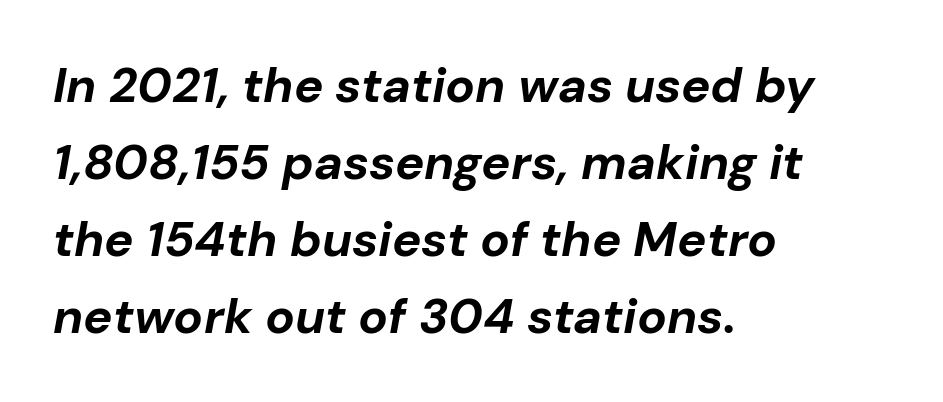
{"italic": "yes", "lean": "right", "slant_degrees": 10, "bold": "yes", "weight": "bold", "width": "normal", "stroke_contrast": "low", "x_height": "medium", "monospaced": "no", "underline": "no", "align": "left", "line_spacing": "normal", "line_spacing_ratio": 1.57, "letter_spacing": "normal", "letter_spacing_em": 0.0, "glyph_px": 49}
